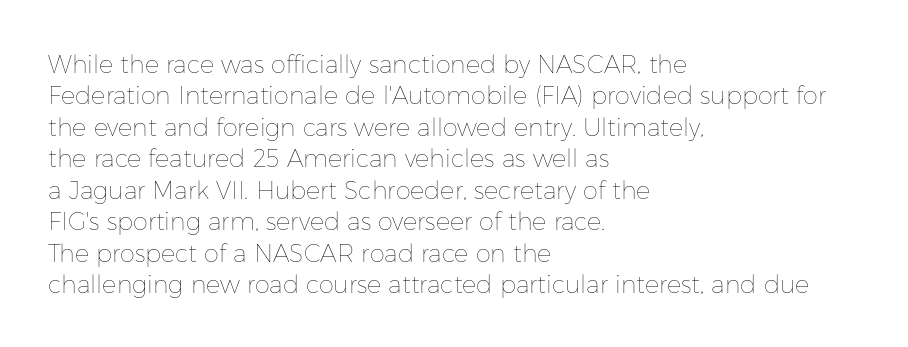
Q: Is the text bold? A: No.
Q: Is the text italic (slanted)? A: No, it is upright.
Q: Is the text underlined? A: No.
Q: How is the paragraph aligned? A: Left-aligned.
Q: Is the spacing between letters normal or unusually wide? A: Normal.
Q: Is the spacing between lines tight, normal or loose? A: Normal.
